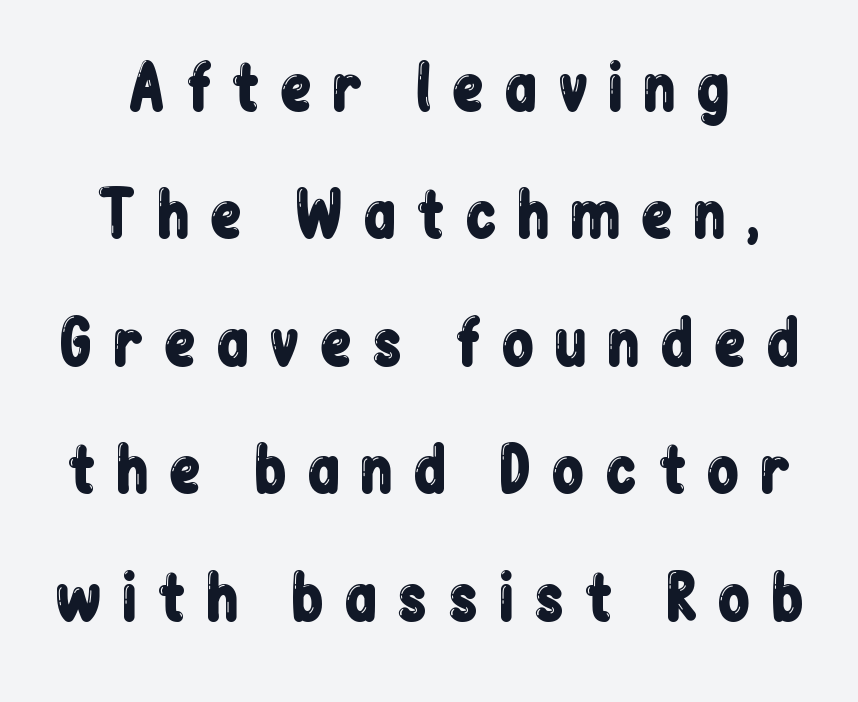
The image shows 61 px condensed sans-serif type, upright; set loose line spacing (2.09x), unusually wide letter spacing (+0.3 em), not underlined; low stroke contrast and a medium x-height.
